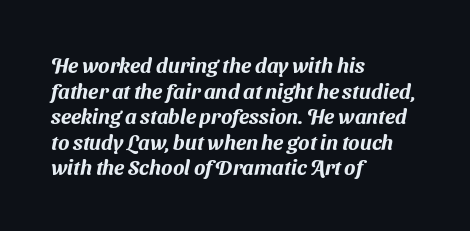
The image shows 21 px text type; set left-aligned, line spacing 1.22x, normal letter spacing, not underlined.
